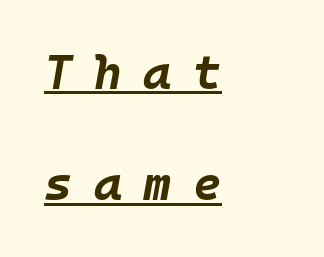
The image shows 48 px bold type, italic (leaning right), monospaced; set left-aligned, loose line spacing (2.32x), unusually wide letter spacing (+0.45 em), underlined; low stroke contrast and a large x-height.
